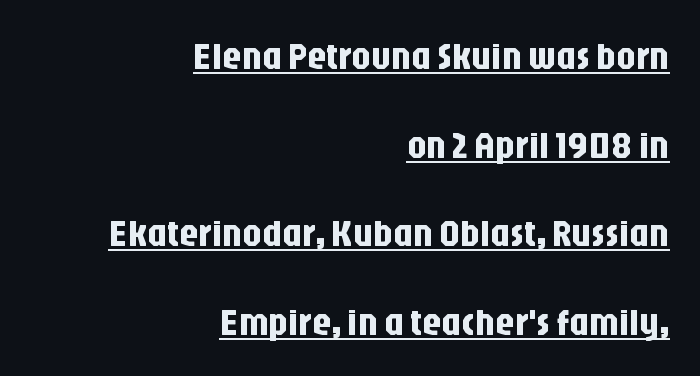
This sample uses a sans-serif face. Think of a printed novel: that variable character pitch is what you see here. Upright lettering throughout. The letters sit at their default tracking, neither squeezed nor spread. Teacher's note: observe the even right margin — that is flush-right alignment. Leading: increased.
